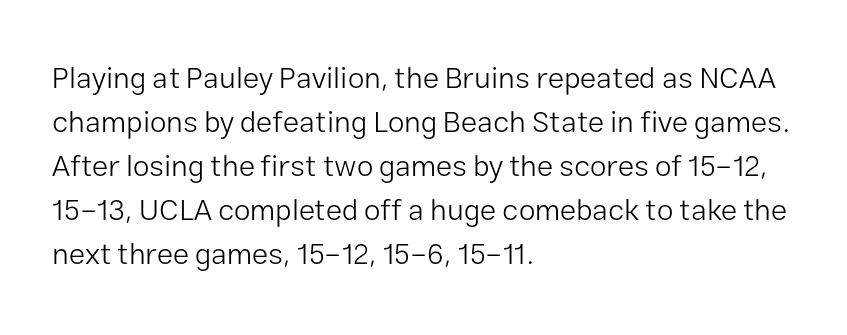
Unmarked baselines from the first word to the last. Quick note: interline space is typical. Vertical stems look standard width or narrower in stroke. Students, note that the glyphs here touch the page at normal intervals. Every row of glyphs begins at an identical x-position on the left. The characters display no serif detailing; their extremities are plain.
